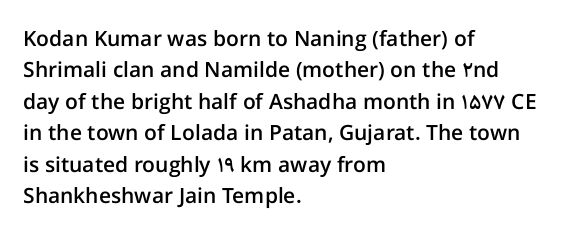
{"italic": "no", "bold": "semi", "underline": "no", "align": "left", "line_spacing": "normal", "line_spacing_ratio": 1.5, "letter_spacing": "normal", "letter_spacing_em": 0.0, "glyph_px": 21}
